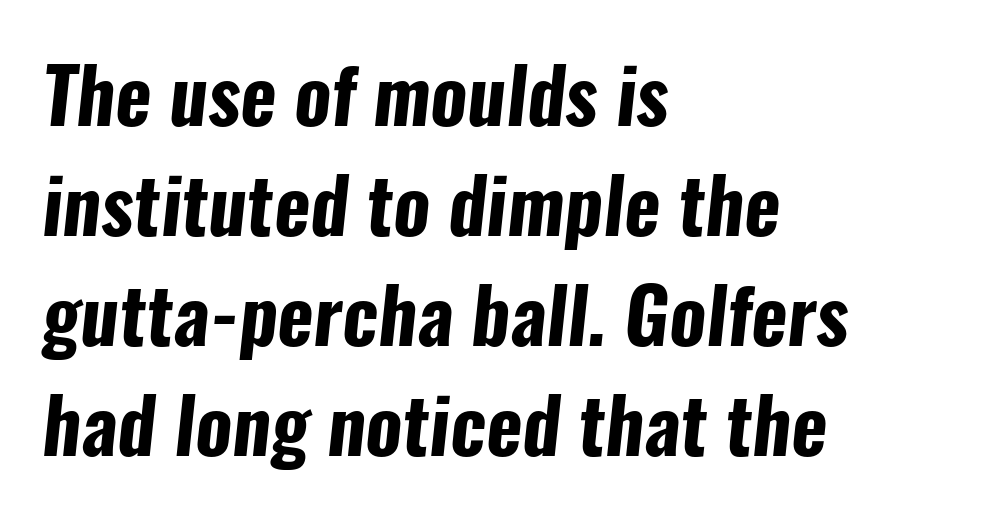
{"serif": "no", "bold": "yes", "weight": "bold", "width": "condensed", "stroke_contrast": "low", "x_height": "medium", "monospaced": "no", "underline": "no", "align": "left", "line_spacing": "normal", "line_spacing_ratio": 1.43, "letter_spacing": "normal", "letter_spacing_em": 0.0, "glyph_px": 77}
